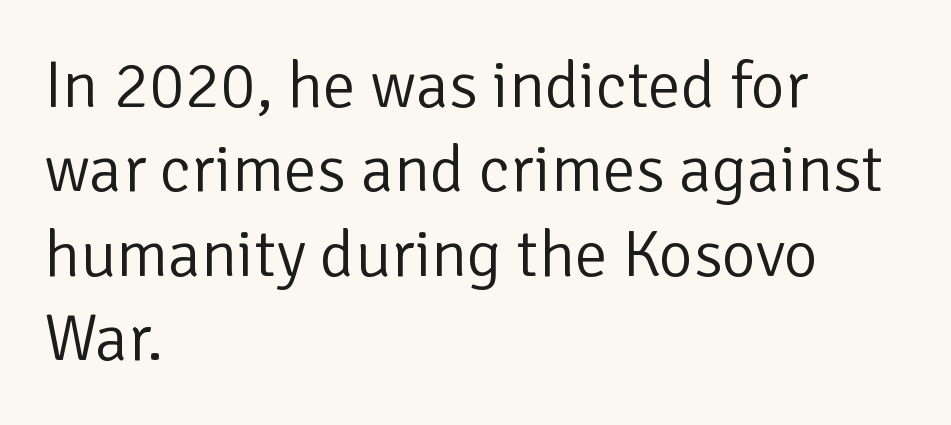
The image shows 66 px light sans-serif type, upright; set left-aligned, normal line spacing (1.28x), normal letter spacing, not underlined; low stroke contrast and a medium x-height.
